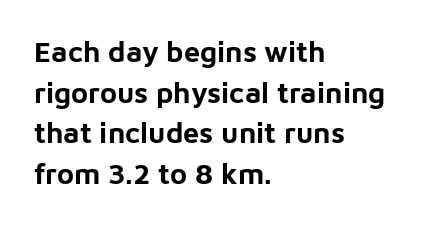
The image shows 29 px bold sans-serif type, upright; set left-aligned, normal line spacing (1.4x), normal letter spacing, not underlined; low stroke contrast and a medium x-height.
